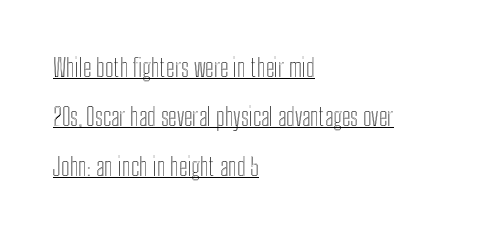
{"italic": "no", "underline": "yes", "align": "left", "line_spacing": "loose", "line_spacing_ratio": 2.06, "letter_spacing": "normal", "letter_spacing_em": 0.0, "glyph_px": 24}
